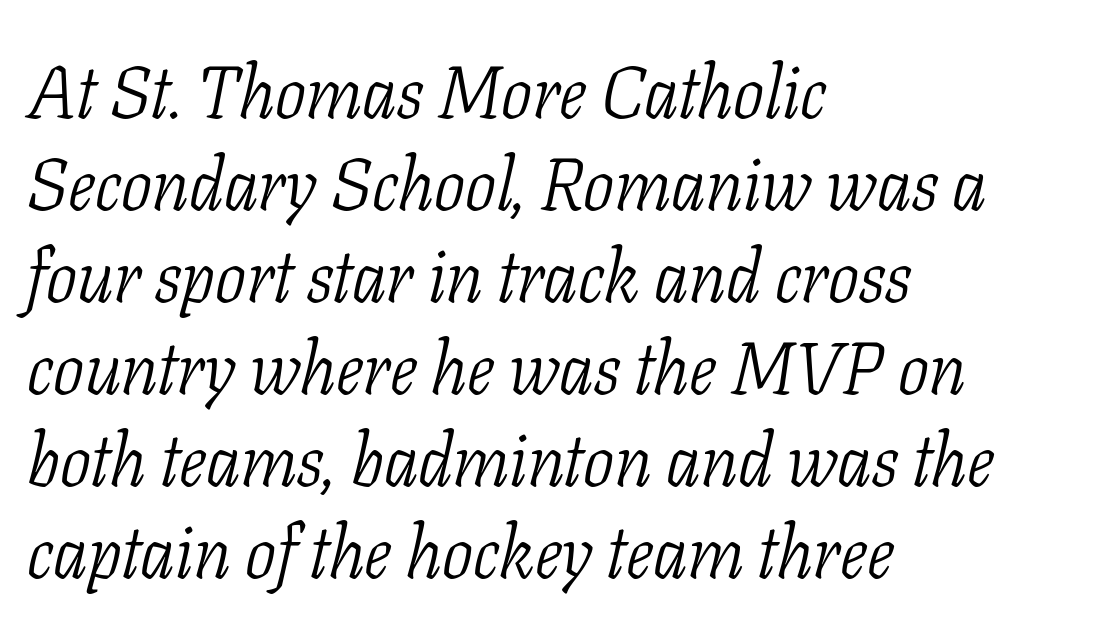
{"serif": "yes", "italic": "yes", "lean": "right", "slant_degrees": 11, "bold": "no", "weight": "light", "width": "condensed", "stroke_contrast": "low", "x_height": "medium", "monospaced": "no", "underline": "no", "align": "left", "line_spacing": "normal", "line_spacing_ratio": 1.26, "letter_spacing": "normal", "letter_spacing_em": 0.0, "glyph_px": 73}
